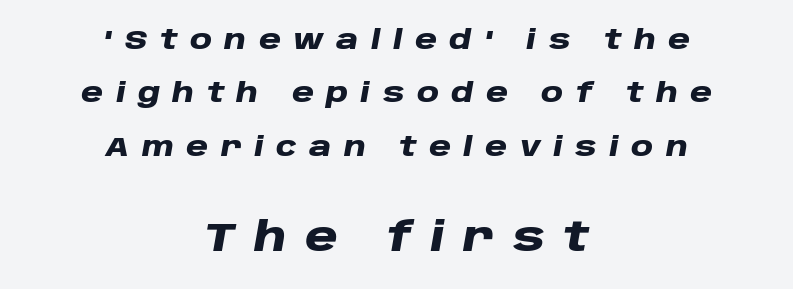
These lines are rendered in a variable-pitch font. Each line is balanced around a shared central axis. Does the leading feel generous? Absolutely, it's lavish. The rendering applies a slant to the glyphs. The lower block of text is set noticeably larger than the block above it. The tracking jumps out immediately: characters are airy and widely separated.
